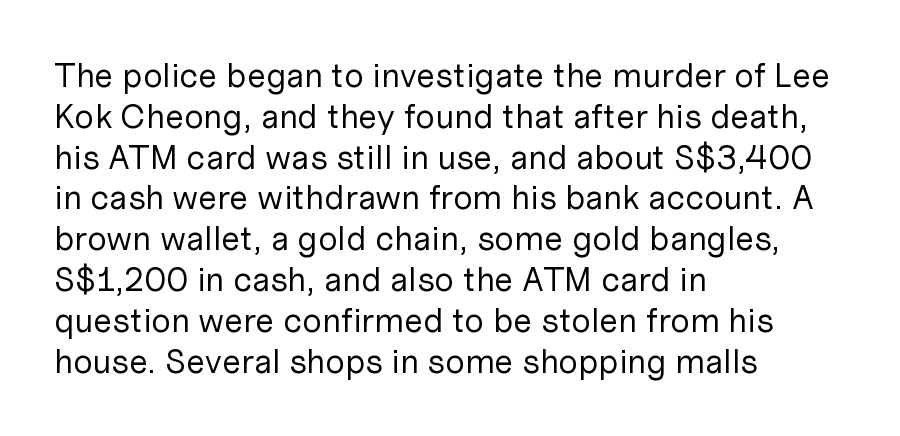
Q: Is the text bold? A: No.
Q: Is the text italic (slanted)? A: No, it is upright.
Q: Is the typeface a serif or a sans-serif typeface? A: Sans-serif.
Q: Is the text underlined? A: No.
Q: How is the paragraph aligned? A: Left-aligned.
Q: Is the spacing between letters normal or unusually wide? A: Normal.
Q: Width (condensed, normal, or wide)? A: Normal.
Q: Stroke contrast? A: Low.
Q: x-height? A: Medium.
Q: Monospaced? A: No.
